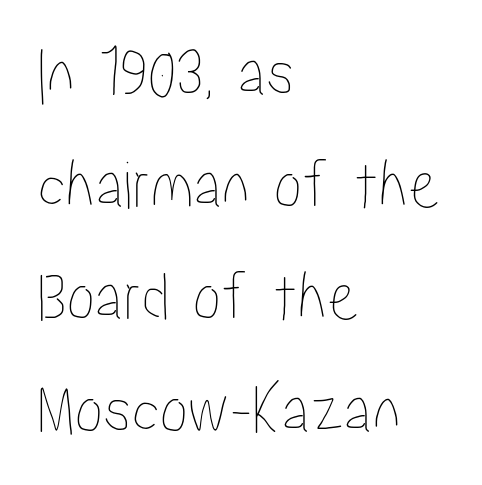
The image shows 71 px condensed type, upright; set left-aligned, normal line spacing (1.58x), normal letter spacing, not underlined; low stroke contrast and a medium x-height.
